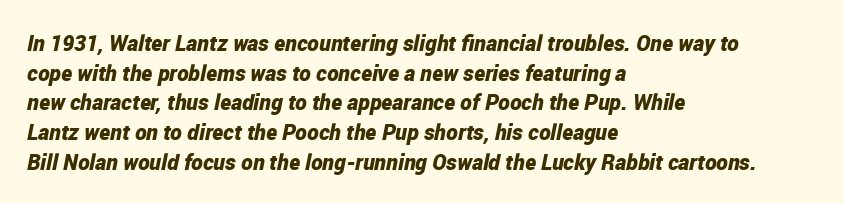
{"italic": "yes", "lean": "right", "slant_degrees": 12, "bold": "yes", "underline": "no", "align": "left", "line_spacing": "normal", "line_spacing_ratio": 1.35, "letter_spacing": "normal", "letter_spacing_em": 0.0, "glyph_px": 22}
